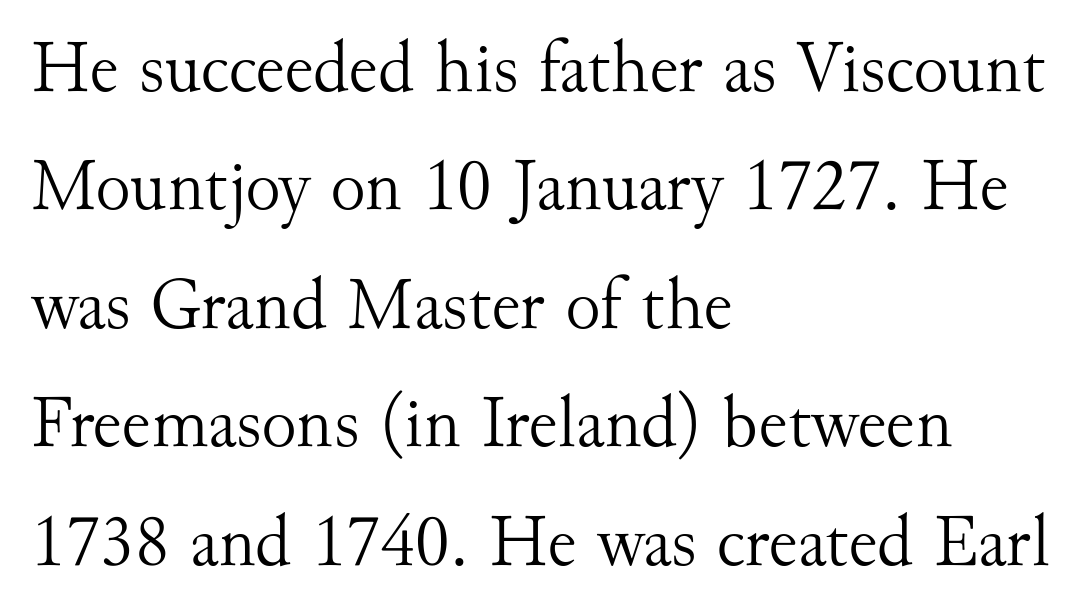
Q: Is the text bold? A: No.
Q: Is the text italic (slanted)? A: No, it is upright.
Q: Is the typeface a serif or a sans-serif typeface? A: Serif.
Q: Is the text underlined? A: No.
Q: How is the paragraph aligned? A: Left-aligned.
Q: Is the spacing between letters normal or unusually wide? A: Normal.
Q: Is the spacing between lines tight, normal or loose? A: Normal.
Q: Width (condensed, normal, or wide)? A: Normal.
Q: Stroke contrast? A: Medium.
Q: x-height? A: Small.
Q: Monospaced? A: No.
